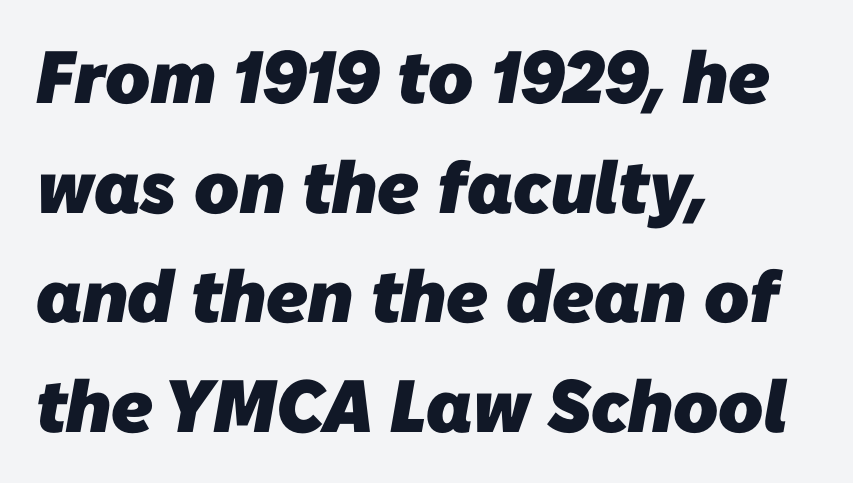
{"serif": "no", "bold": "yes", "weight": "heavy", "width": "normal", "stroke_contrast": "low", "x_height": "medium", "monospaced": "no", "underline": "no", "align": "left", "line_spacing": "normal", "line_spacing_ratio": 1.48, "letter_spacing": "normal", "letter_spacing_em": 0.0, "glyph_px": 74}
